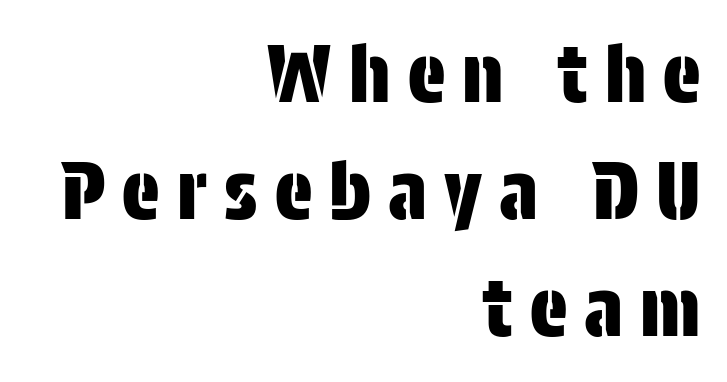
The image shows 78 px condensed sans-serif type, upright; set right-aligned, normal line spacing (1.5x), unusually wide letter spacing (+0.22 em), not underlined; low stroke contrast and a large x-height.
